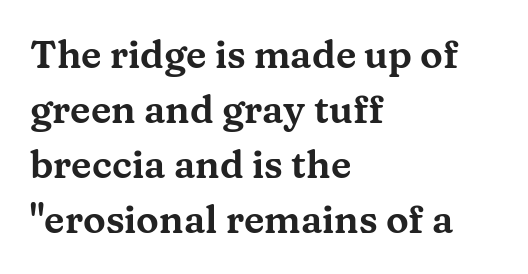
Anything drawn beneath the words? Only blank space. Vertical spacing — default. These lines are rendered in a variable-pitch font. These lines stack with their left ends in a neat column.
